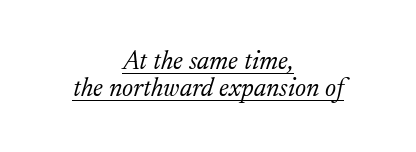
The image shows 26 px text type, italic (leaning right); set centered, tight line spacing (1.03x), normal letter spacing, underlined.
